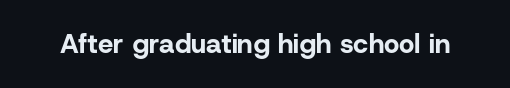
{"italic": "no", "bold": "yes", "underline": "no", "letter_spacing": "normal", "letter_spacing_em": 0.0, "glyph_px": 27}
